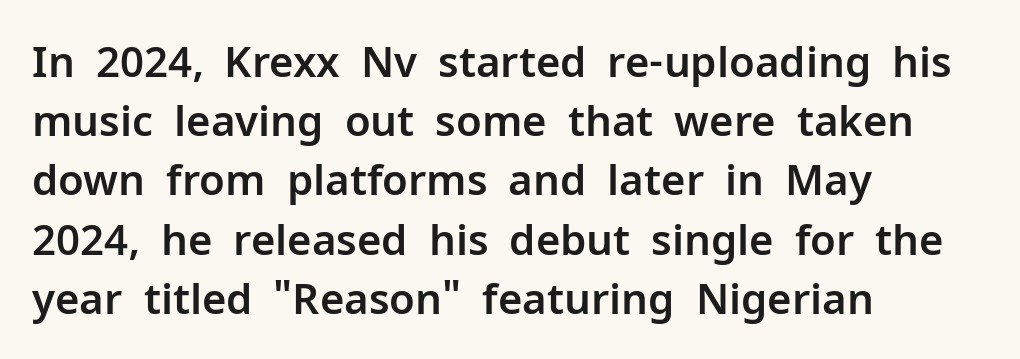
The image shows 42 px sans-serif type, upright; set left-aligned, normal line spacing (1.41x), normal letter spacing, not underlined; low stroke contrast and a medium x-height.
